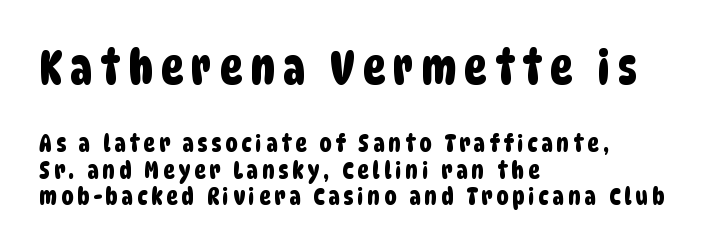
The passage shown is not underscored anywhere. Each line starts at the same left margin while the right side varies. The passage shown begins with its larger block and ends with its smaller one. The letters advance in unequal steps, a hallmark of proportional type. These lines huddle together more closely than default settings would place them. The passage shown is typeset with a sans-serif family.
